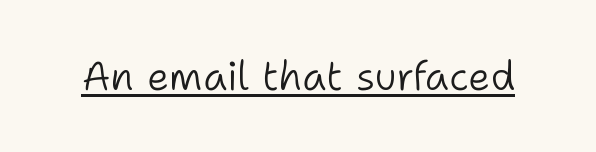
The image shows 40 px light sans-serif type, upright; set normal letter spacing, underlined; low stroke contrast and a medium x-height.
